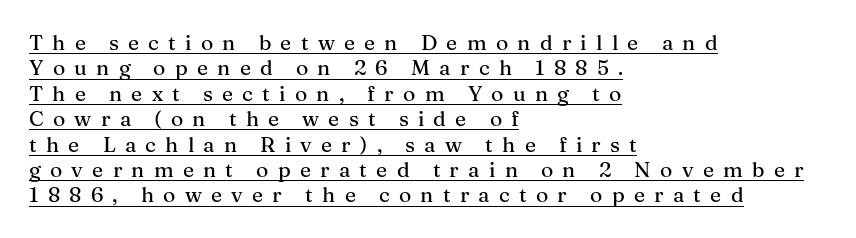
Q: Is the text italic (slanted)? A: No, it is upright.
Q: Is the text underlined? A: Yes.
Q: How is the paragraph aligned? A: Left-aligned.
Q: Is the spacing between letters normal or unusually wide? A: Unusually wide.
